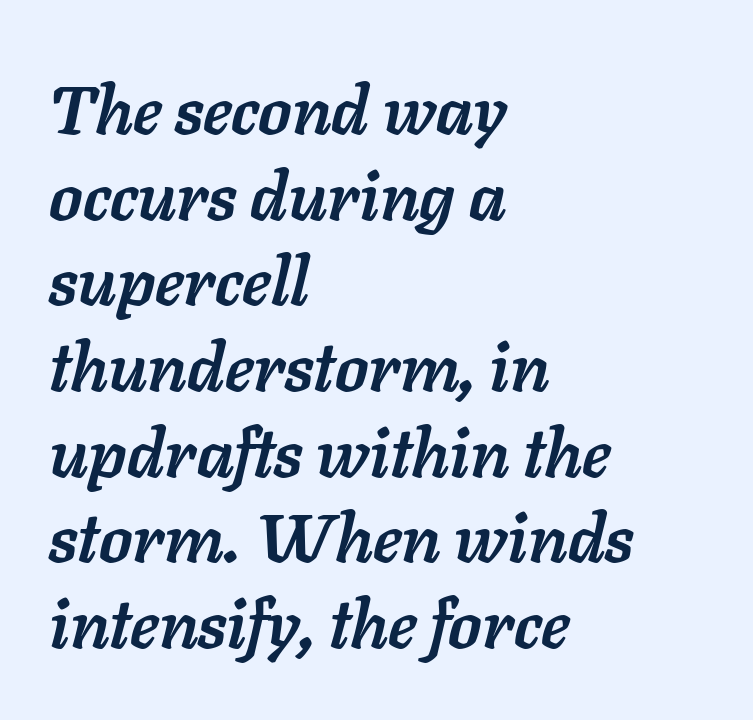
Is the type slanted? Yes — the strokes lean at a clear angle. This rendering leaves character spacing at its baseline value. Each row of text sits above clean, open space. Varying glyph widths throughout — classic text-font behaviour.
